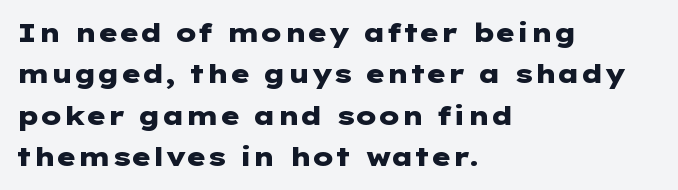
The image shows 26 px bold type, upright; set left-aligned, normal line spacing (1.59x), normal letter spacing, not underlined.
